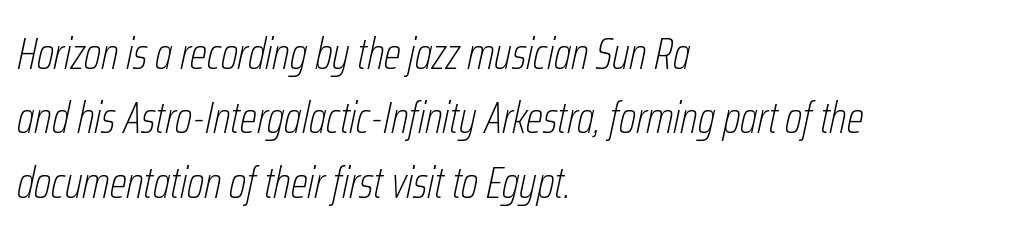
Q: Is the text bold? A: No.
Q: Is the text italic (slanted)? A: Yes, it leans right by about 12 degrees.
Q: Is the text underlined? A: No.
Q: How is the paragraph aligned? A: Left-aligned.
Q: Is the spacing between letters normal or unusually wide? A: Normal.
Q: Is the spacing between lines tight, normal or loose? A: Normal.
Q: Width (condensed, normal, or wide)? A: Condensed.
Q: Stroke contrast? A: Low.
Q: x-height? A: Medium.
Q: Monospaced? A: No.
